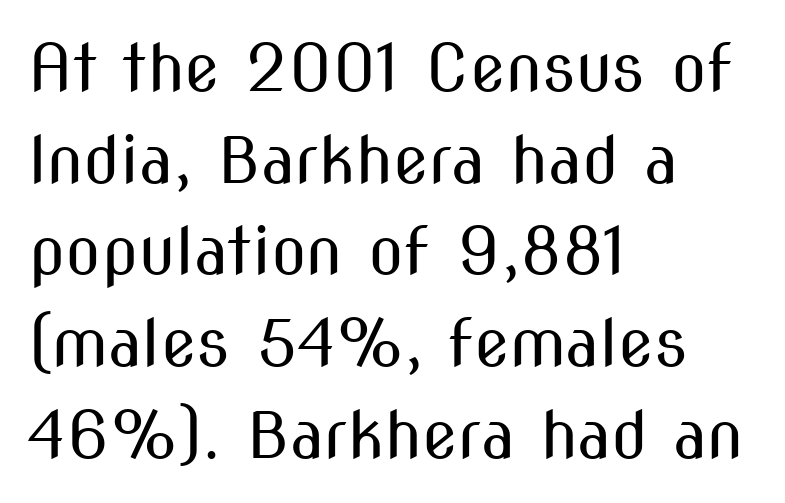
{"serif": "no", "italic": "no", "bold": "no", "weight": "regular", "width": "condensed", "stroke_contrast": "medium", "x_height": "medium", "monospaced": "no", "underline": "no", "align": "left", "line_spacing": "normal", "line_spacing_ratio": 1.41, "letter_spacing": "normal", "letter_spacing_em": 0.0, "glyph_px": 65}
